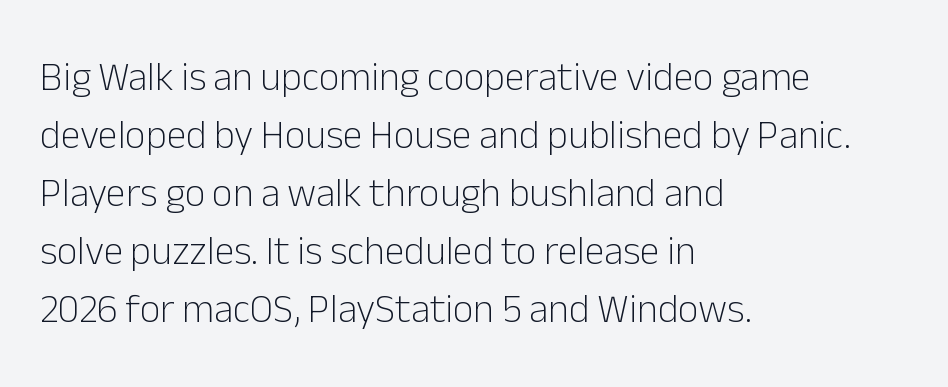
Does the lettering tilt? It doesn't — this is upright. The face used here is rendered with its standard letterfit. This rendering employs a face without finishing strokes, i.e., a sans-serif. Only glyphs here, with clear space below each row. The space between consecutive lines is moderate.
